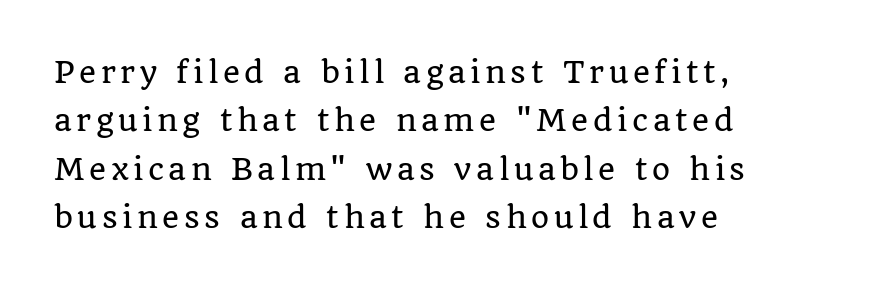
Where is the straight margin? On the left. Look at the bottom of the vertical strokes: they flare into serifs here. The leading is moderate, giving the passage an even texture. Here the designer chose a conventional face with non-uniform glyph widths.
